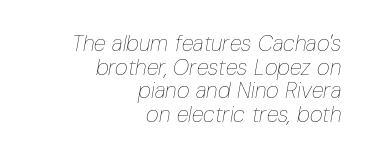
{"italic": "yes", "lean": "right", "slant_degrees": 10, "bold": "no", "underline": "no", "align": "right", "line_spacing": "tight", "line_spacing_ratio": 1.07, "letter_spacing": "normal", "letter_spacing_em": 0.0, "glyph_px": 22}
